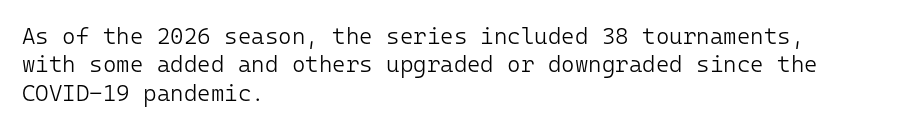
{"italic": "no", "bold": "no", "underline": "no", "align": "left", "line_spacing_ratio": 1.23, "letter_spacing": "normal", "letter_spacing_em": 0.0, "glyph_px": 23}
